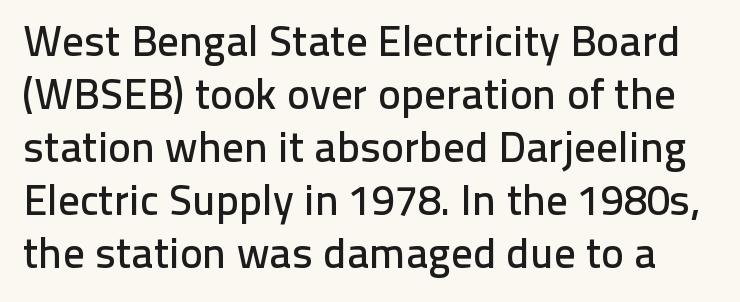
Nope, no serifs anywhere on these letters. Clear beneath every line of the passage. This sample has the flowing, uneven cadence of proportional lettering. Posture: straight, roman, zero tilt. The passage shown has conventional tracking throughout.
